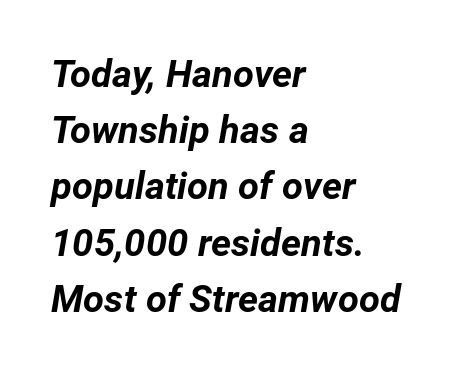
Characters follow at the spacing the type designer built in. The glyphs are unaccompanied by any horizontal stroke below them. Each line starts at the same left margin while the right side varies. Notice how descenders clear the ascenders below comfortably — that's standard leading.
